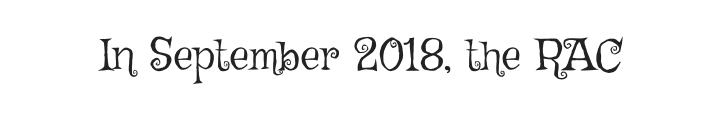
The typeface has the unassuming heft of standard copy or less. These lines are rendered in a variable-pitch font. Inter-character spacing is left at the font's built-in metrics. Just letters on the line, the space beneath them empty. Vertical strokes here are truly vertical.
